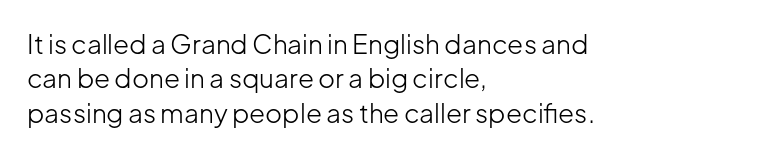
{"italic": "no", "bold": "no", "underline": "no", "align": "left", "line_spacing": "normal", "line_spacing_ratio": 1.32, "letter_spacing": "normal", "letter_spacing_em": 0.0, "glyph_px": 26}
